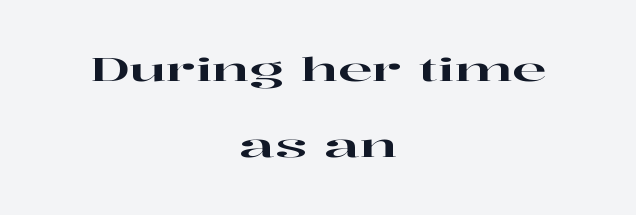
The image shows 32 px wide serif type, upright; set centered, loose line spacing (2.39x), normal letter spacing, not underlined; high stroke contrast and a medium x-height.
